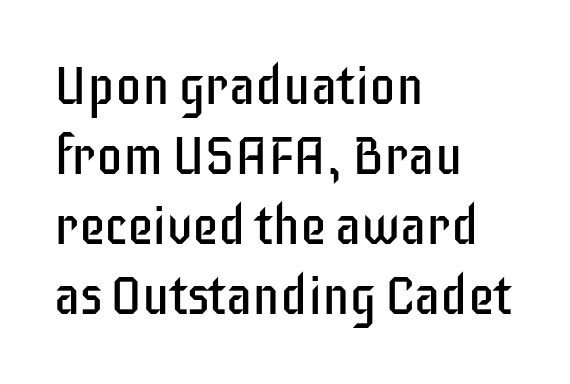
The image shows 53 px regular-weight, condensed sans-serif type, upright; set left-aligned, normal line spacing (1.32x), normal letter spacing, not underlined; low stroke contrast and a large x-height.
